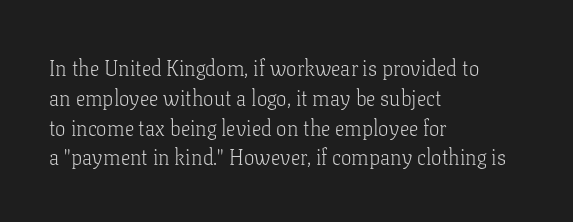
Quick note: interline space is typical. Nothing unusual about the tracking: characters are spaced as the font intends. Unmarked baselines from the first word to the last. No italicization has been applied; the sample stays upright.
